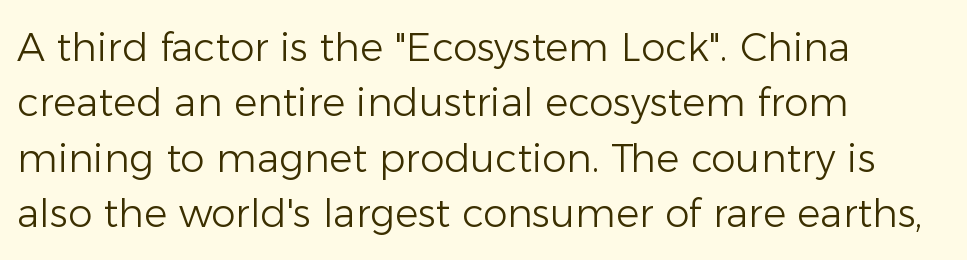
The lines in this sample share a left origin and differ only in where they stop. On a weight scale, this lands at 450 or below. No italicization has been applied; the sample stays upright. Regular leading.
